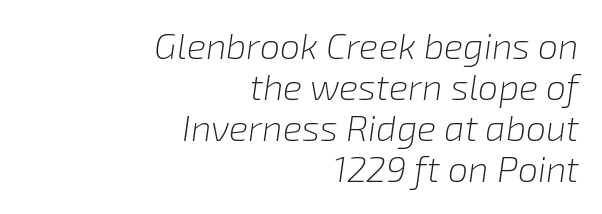
Q: Is the text bold? A: No.
Q: Is the text italic (slanted)? A: Yes, it leans right by about 8 degrees.
Q: Is the text underlined? A: No.
Q: How is the paragraph aligned? A: Right-aligned.
Q: Is the spacing between letters normal or unusually wide? A: Normal.
Q: Is the spacing between lines tight, normal or loose? A: Tight.
Q: Width (condensed, normal, or wide)? A: Normal.
Q: Stroke contrast? A: Low.
Q: x-height? A: Medium.
Q: Monospaced? A: No.
